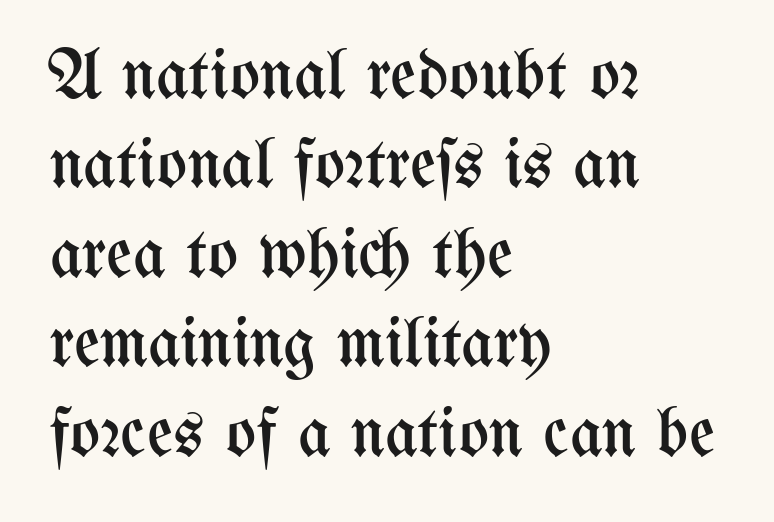
The image shows 71 px regular-weight, condensed type, upright; set left-aligned, normal line spacing (1.26x), normal letter spacing, not underlined; medium stroke contrast and a medium x-height.
